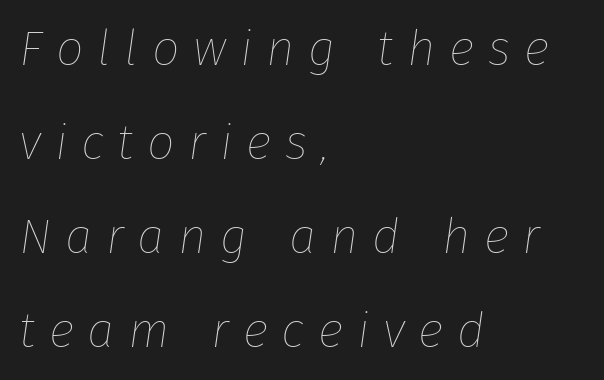
Characters are canted at an angle relative to the baseline's perpendicular. Layout note: lines flush left. Plain, unruled lines of type. These lines are rendered in a variable-pitch font. Weight: regular or lighter.
